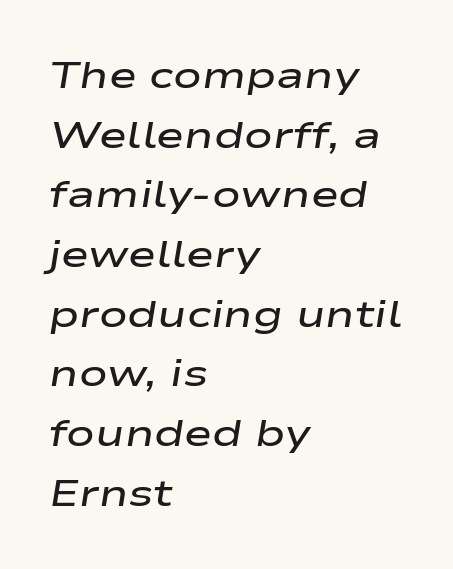
Quick note: underline off. Students, observe: this is what conventionally led text looks like. Semibold letterforms, between regular and bold. These lines stack with their left ends in a neat column. Spacing verdict: proportional, widths tailored to each character.
